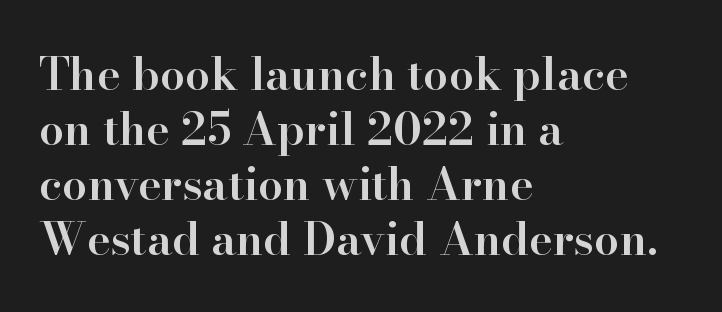
{"serif": "yes", "italic": "no", "bold": "semi", "weight": "semibold", "width": "normal", "stroke_contrast": "high", "x_height": "small", "monospaced": "no", "underline": "no", "align": "left", "line_spacing_ratio": 1.22, "letter_spacing": "normal", "letter_spacing_em": 0.0, "glyph_px": 45}
